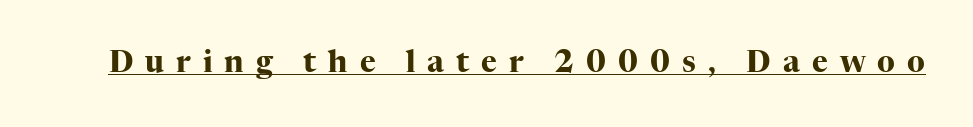
Q: Is the text bold? A: Yes.
Q: Is the text italic (slanted)? A: No, it is upright.
Q: Is the typeface a serif or a sans-serif typeface? A: Serif.
Q: Is the text underlined? A: Yes.
Q: Is the spacing between letters normal or unusually wide? A: Unusually wide.
Q: Width (condensed, normal, or wide)? A: Normal.
Q: Stroke contrast? A: High.
Q: x-height? A: Medium.
Q: Monospaced? A: No.
